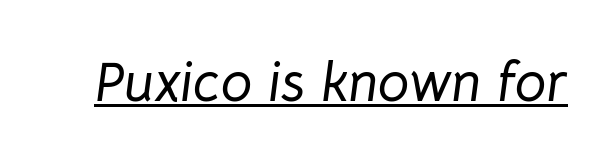
The image shows 56 px text type, italic (leaning right); set normal letter spacing, underlined; low stroke contrast and a medium x-height.
